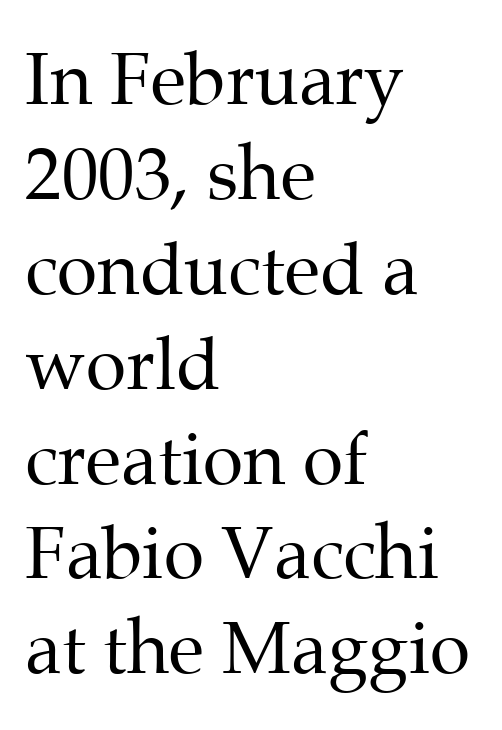
{"serif": "yes", "italic": "no", "bold": "no", "weight": "regular", "width": "normal", "stroke_contrast": "medium", "x_height": "medium", "monospaced": "no", "underline": "no", "align": "left", "line_spacing": "normal", "line_spacing_ratio": 1.3, "letter_spacing": "normal", "letter_spacing_em": 0.0, "glyph_px": 73}
